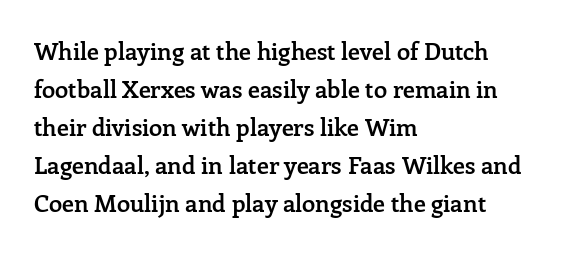
The image shows 24 px text type, upright; set left-aligned, normal line spacing (1.58x), normal letter spacing, not underlined.
